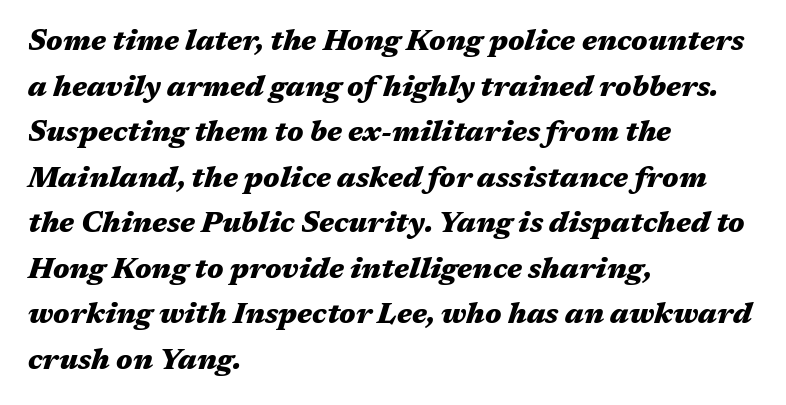
Q: Is the text bold? A: Yes.
Q: Is the text italic (slanted)? A: Yes, it leans right by about 17 degrees.
Q: Is the text underlined? A: No.
Q: How is the paragraph aligned? A: Left-aligned.
Q: Is the spacing between letters normal or unusually wide? A: Normal.
Q: Is the spacing between lines tight, normal or loose? A: Normal.
Q: Width (condensed, normal, or wide)? A: Wide.
Q: Stroke contrast? A: Medium.
Q: x-height? A: Medium.
Q: Monospaced? A: No.
